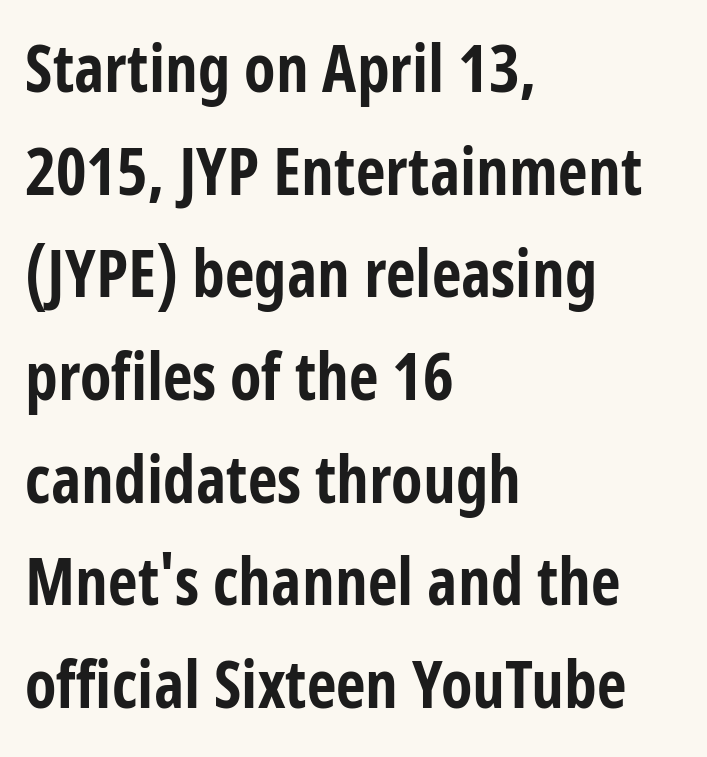
The image shows 65 px bold, condensed sans-serif type, upright; set left-aligned, normal line spacing (1.58x), normal letter spacing, not underlined; low stroke contrast and a medium x-height.
